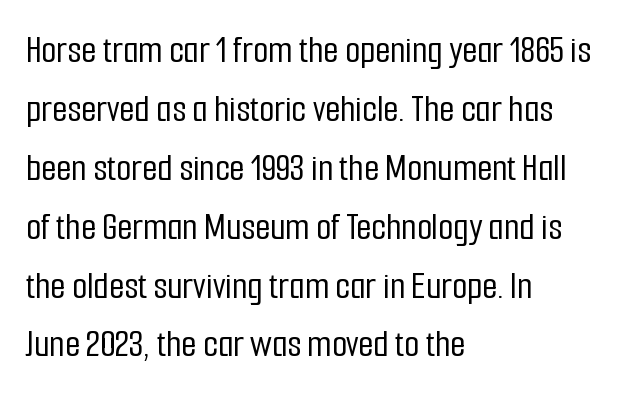
The image shows 39 px condensed sans-serif type, upright; set left-aligned, normal line spacing (1.51x), normal letter spacing, not underlined; low stroke contrast and a medium x-height.
